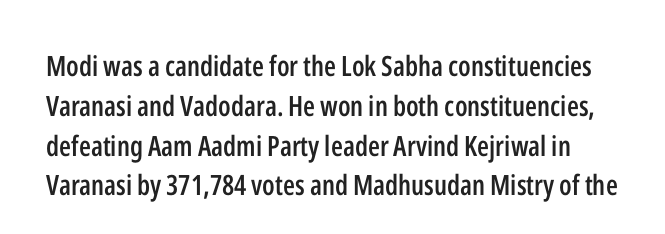
The image shows 28 px semibold, condensed sans-serif type, upright; set normal line spacing (1.42x), normal letter spacing, not underlined; low stroke contrast and a medium x-height.
